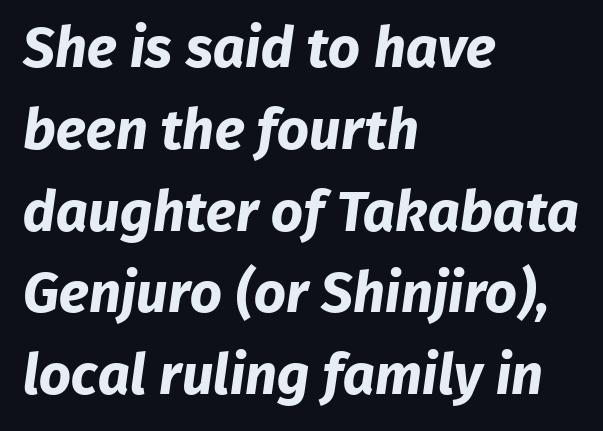
Notice how the passage keeps a crisp vertical edge on the left only. Varying glyph widths throughout — classic text-font behaviour. Heavy, bold letterforms. Type style note: lacks serifs. The glyphs are unaccompanied by any horizontal stroke below them. The gaps between neighbouring characters are ordinary and unremarkable.
